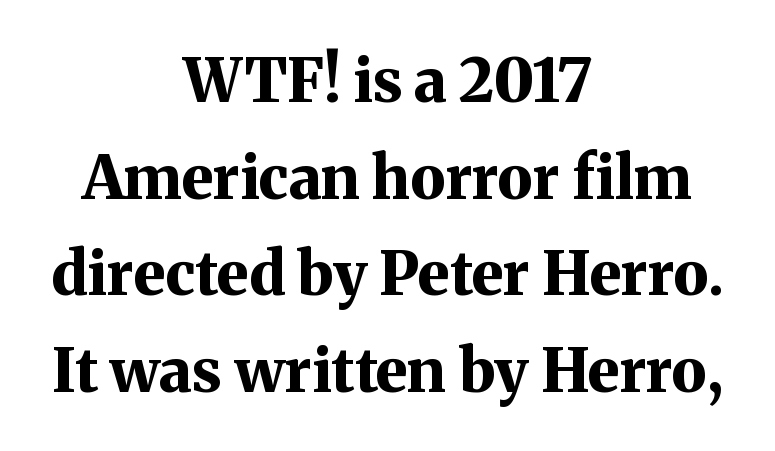
Q: Is the text bold? A: Yes.
Q: Is the text italic (slanted)? A: No, it is upright.
Q: Is the typeface a serif or a sans-serif typeface? A: Serif.
Q: Is the text underlined? A: No.
Q: How is the paragraph aligned? A: Centered.
Q: Is the spacing between letters normal or unusually wide? A: Normal.
Q: Is the spacing between lines tight, normal or loose? A: Normal.
Q: Width (condensed, normal, or wide)? A: Normal.
Q: Stroke contrast? A: Medium.
Q: x-height? A: Medium.
Q: Monospaced? A: No.
